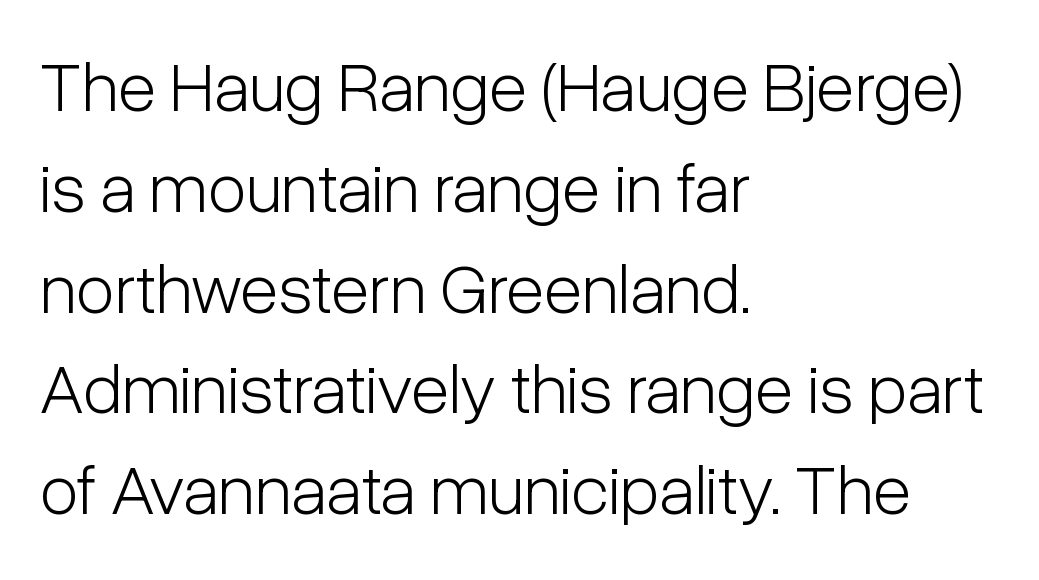
Is this a fixed-width face? No — the glyphs have proportional, varying widths. Teacher's note: observe the even left margin — that is flush-left alignment. Is the stroke heavy? The answer is a plain regular-or-lighter. The font's upright variant was chosen for this text.
